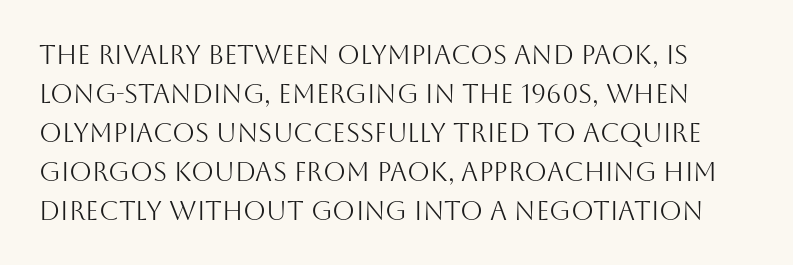
The font is comparable to plain body text, perhaps lighter. The lettering stays uniformly vertical, giving the passage a roman look. How are the letters spaced? Ordinarily, with no added tracking. The area under the type is left untouched. Normally led — the rows are evenly, conventionally spaced.
